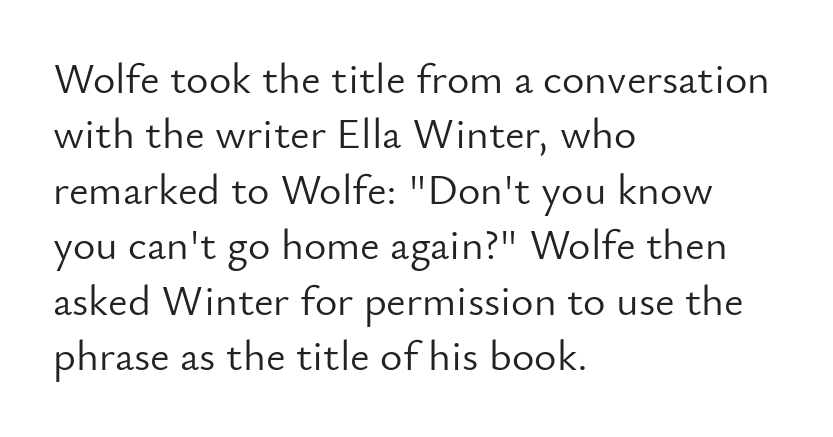
A sans-serif font was chosen for this passage. The type is set solid horizontally, with unmodified tracking. Stem width sits at or under what a default text font uses. The foot of each line stays bare and open. This sample has the flowing, uneven cadence of proportional lettering. Normally led — the rows are evenly, conventionally spaced.
